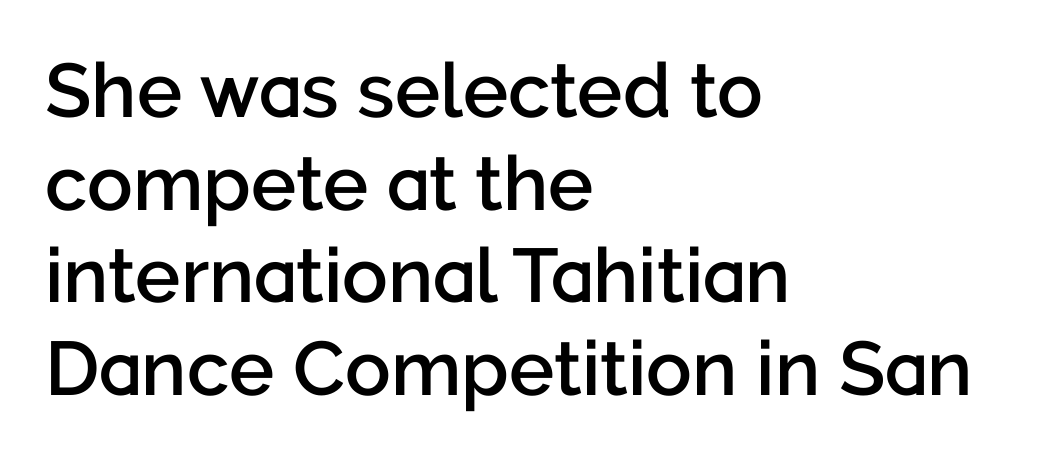
{"serif": "no", "italic": "no", "bold": "semi", "weight": "semibold", "width": "normal", "stroke_contrast": "low", "x_height": "medium", "monospaced": "no", "underline": "no", "align": "left", "line_spacing_ratio": 1.22, "letter_spacing": "normal", "letter_spacing_em": 0.0, "glyph_px": 76}
